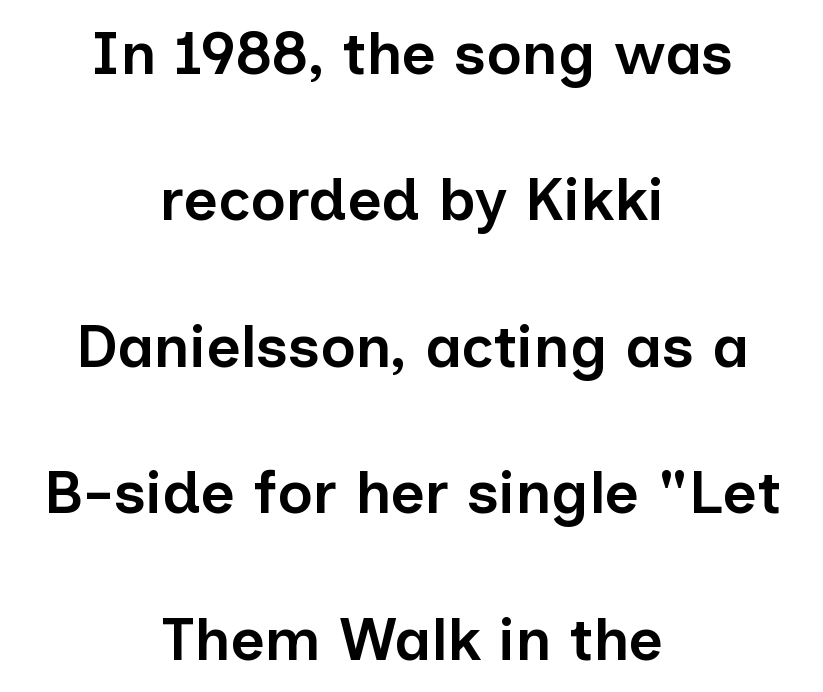
The image shows 60 px semibold sans-serif type, upright; set centered, loose line spacing (2.44x), normal letter spacing, not underlined; low stroke contrast and a medium x-height.
